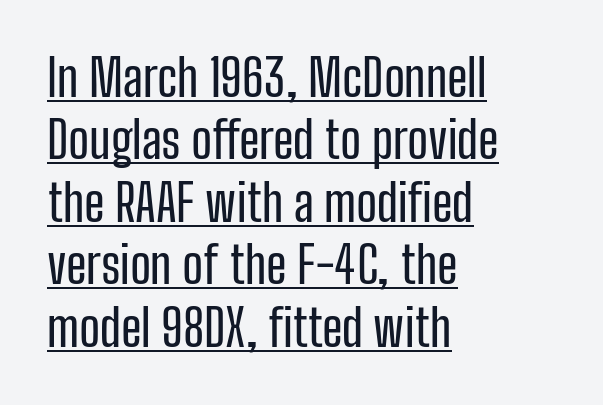
Every character sits straight up, as roman type does. Honestly, the underline is the first thing you notice here. You could not count columns in this text — the font is proportionally spaced. Evenly set lines give the paragraph a standard silhouette. The letterforms sit shoulder to shoulder at normal distance. This rendering uses left alignment, leaving the right contour irregular.
